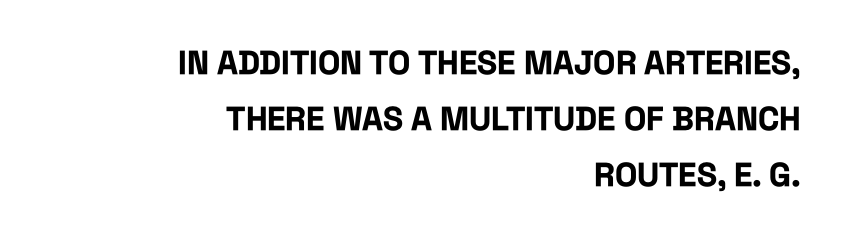
Q: Is the text bold? A: Yes.
Q: Is the text italic (slanted)? A: No, it is upright.
Q: Is the typeface a serif or a sans-serif typeface? A: Sans-serif.
Q: Is the text underlined? A: No.
Q: How is the paragraph aligned? A: Right-aligned.
Q: Is the spacing between letters normal or unusually wide? A: Normal.
Q: Is the spacing between lines tight, normal or loose? A: Normal.
Q: Width (condensed, normal, or wide)? A: Condensed.
Q: Stroke contrast? A: Low.
Q: x-height? A: Large.
Q: Monospaced? A: No.
